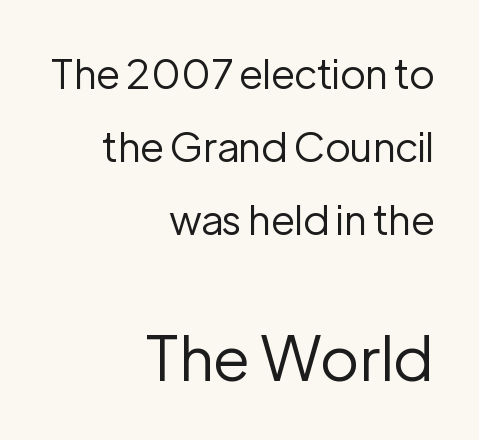
{"serif": "no", "italic": "no", "bold": "no", "weight": "regular", "width": "normal", "stroke_contrast": "low", "x_height": "medium", "monospaced": "no", "underline": "no", "align": "right", "line_spacing_ratio": 1.78, "letter_spacing": "normal", "letter_spacing_em": 0.0, "larger_block": "second", "size_ratio": 1.51, "glyph_px": 62}
